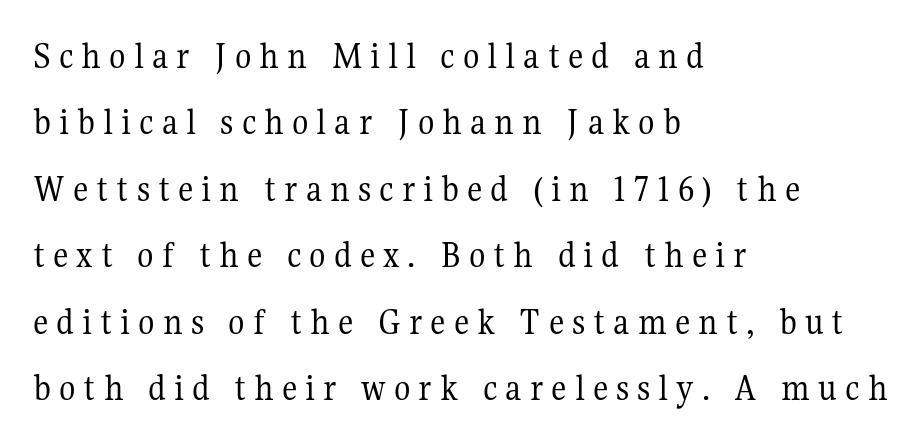
{"serif": "yes", "italic": "no", "bold": "no", "weight": "regular", "width": "normal", "stroke_contrast": "medium", "x_height": "medium", "monospaced": "no", "underline": "no", "align": "left", "line_spacing_ratio": 1.75, "letter_spacing": "wide", "letter_spacing_em": 0.21, "glyph_px": 38}
